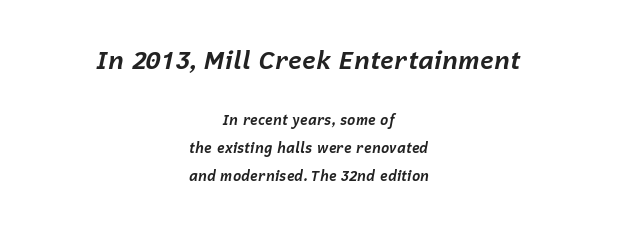
Q: Is the text bold? A: Yes.
Q: Is the text italic (slanted)? A: Yes, it leans right by about 12 degrees.
Q: Is the text underlined? A: No.
Q: How is the paragraph aligned? A: Centered.
Q: Is the spacing between letters normal or unusually wide? A: Normal.
Q: Is the spacing between lines tight, normal or loose? A: Loose.
Q: Which block of text is set in a larger size, the first (top) or the second (bottom)? A: The first (top) one.
